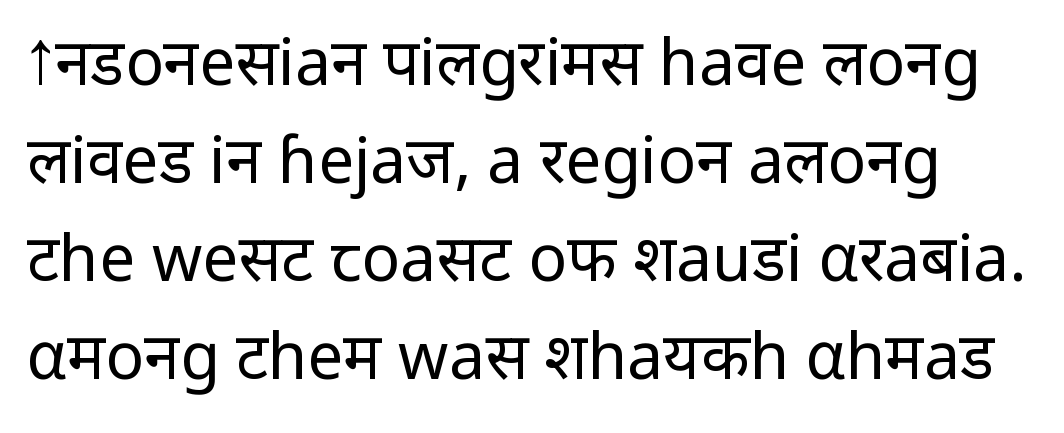
{"serif": "no", "italic": "no", "bold": "no", "weight": "regular", "width": "normal", "stroke_contrast": "low", "x_height": "medium", "monospaced": "no", "underline": "no", "line_spacing": "normal", "line_spacing_ratio": 1.53, "letter_spacing": "normal", "letter_spacing_em": 0.0, "glyph_px": 64}
